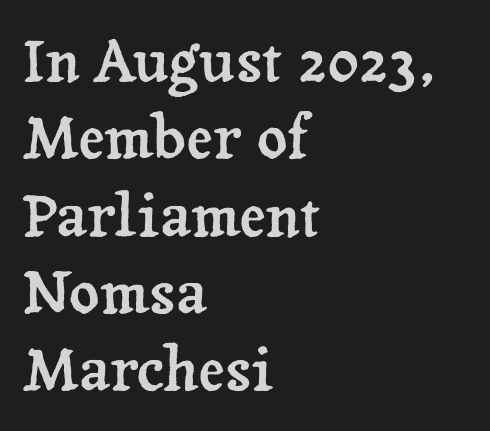
Here the designer chose a conventional face with non-uniform glyph widths. The designer went with a serif here, giving each stem small feet. The axis of the letterforms is exactly vertical. Normally led — the rows are evenly, conventionally spaced.
